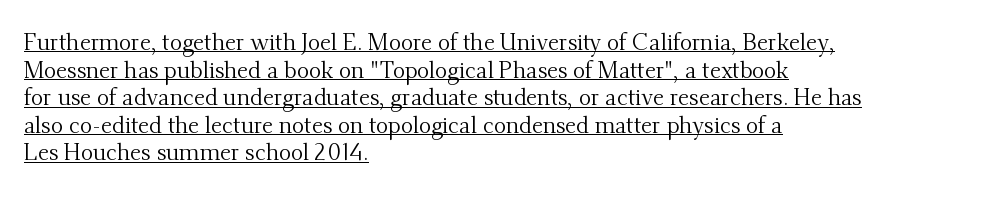
Q: Is the text bold? A: No.
Q: Is the text italic (slanted)? A: No, it is upright.
Q: Is the text underlined? A: Yes.
Q: How is the paragraph aligned? A: Left-aligned.
Q: Is the spacing between letters normal or unusually wide? A: Normal.
